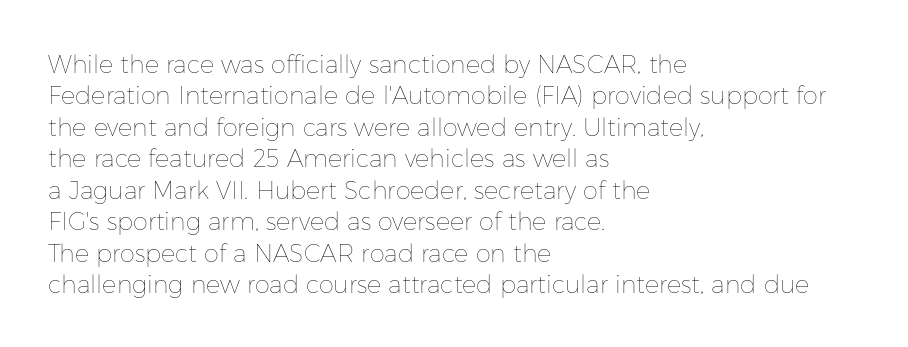
What stands out about the letter spacing? Nothing — it is the standard amount. Unmarked baselines from the first word to the last. The rendering anchors every line to the left-hand side. Regarding leading, the lines here are spaced in the standard way. Compared with a typical body face, this is equally light or lighter still. In terms of posture, this sample is upright.
